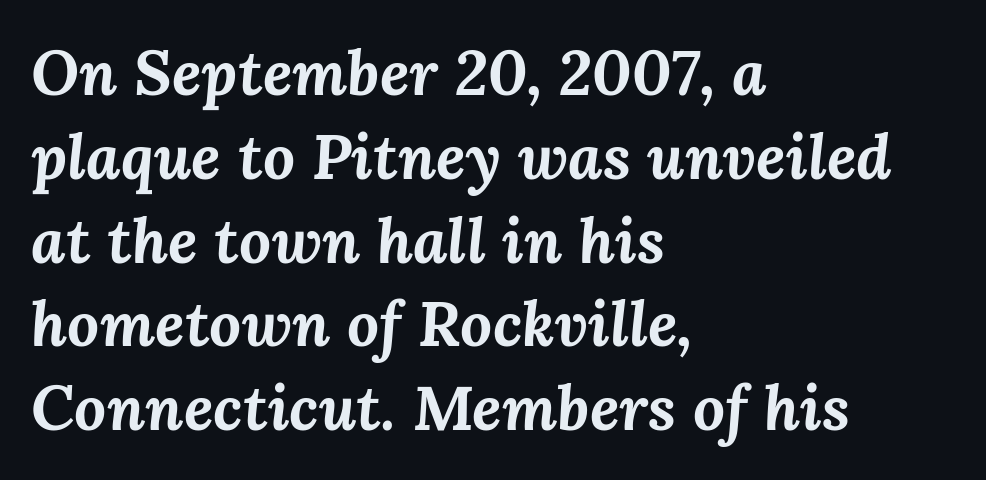
The image shows 63 px bold type, italic (leaning right); set left-aligned, normal line spacing (1.33x), normal letter spacing, not underlined; medium stroke contrast and a medium x-height.
